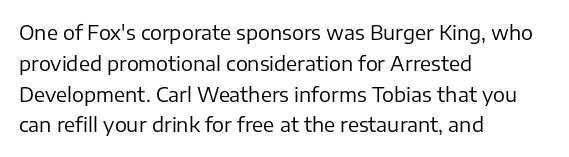
Unmarked baselines from the first word to the last. Between one letter and the next there's only the usual sliver of space. Left-aligned paragraph, ragged on the right. Compared with typical paragraphs, the rows here are spaced about the same. It's the straight-up-and-down kind of type.
